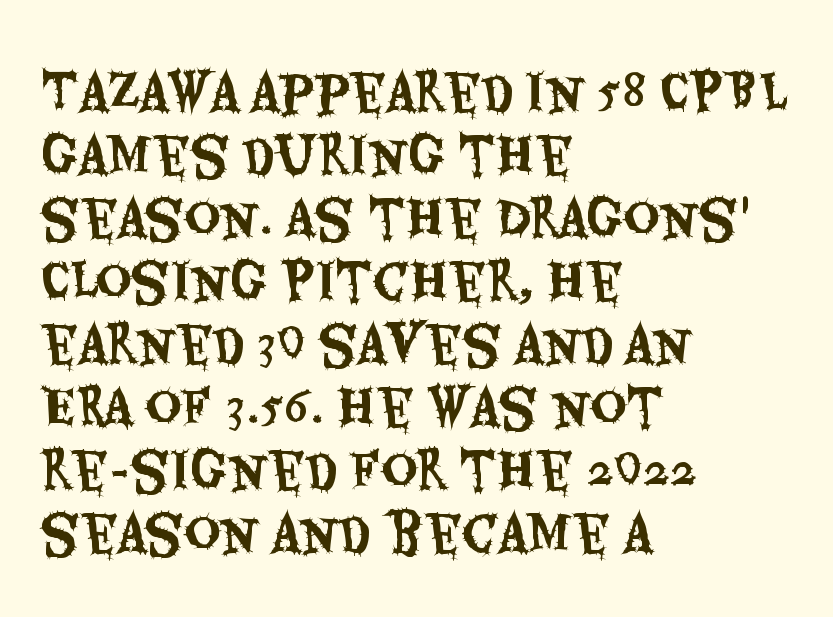
Ascenders rise straight up at ninety degrees. The rendering uses natural spacing where letterforms have individual widths. I'd call this a sans setting — the letters go barefoot. Line spacing here is normal. These lines stack with their left ends in a neat column. The zone under the glyphs is completely vacant.
